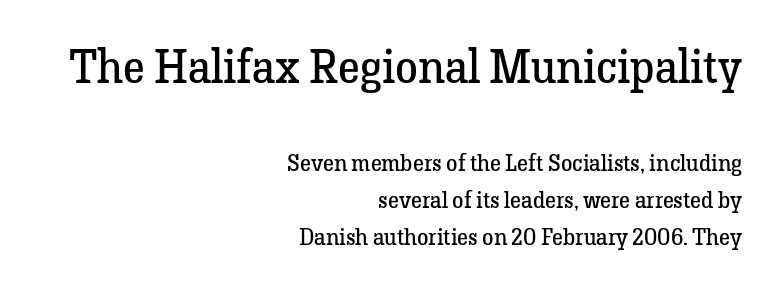
Is this a sans? No — the strokes have serifs. Does the bottom block carry the larger type? No, the top block does. Nobody drew a line under any word here. A typesetter would call this zero additional tracking. Looks like regular typesetting: each glyph gets only the width it needs.
